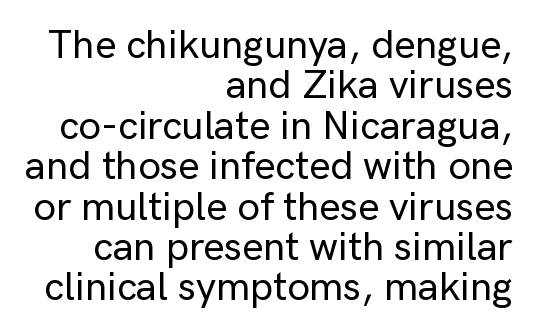
{"serif": "no", "italic": "no", "width": "normal", "stroke_contrast": "low", "x_height": "medium", "monospaced": "no", "underline": "no", "align": "right", "line_spacing": "tight", "line_spacing_ratio": 1.01, "letter_spacing": "normal", "letter_spacing_em": 0.0, "glyph_px": 40}
